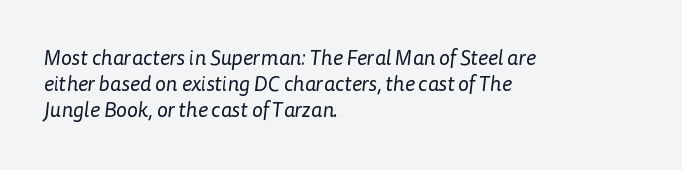
Weight: regular or lighter. One-word summary of the alignment: left. In terms of leading, this rendering sits right in the middle. The horizontal fit of the characters is conventional and even.
